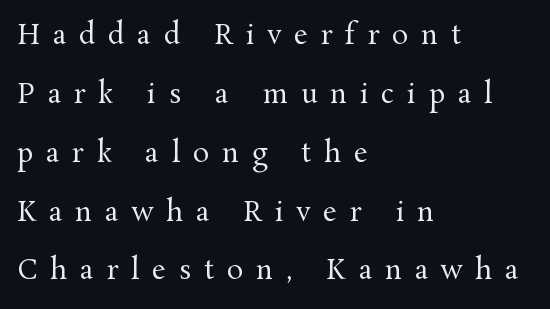
The image shows 27 px text type, upright; set left-aligned, loose line spacing (2.18x), unusually wide letter spacing (+0.48 em), not underlined.
